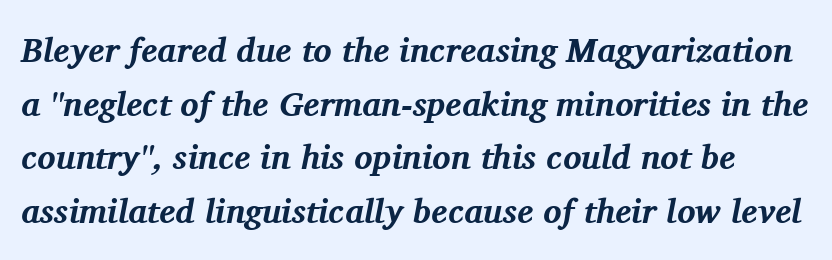
Do the characters align in a grid? No, the font is proportional. Look at the bottom of the vertical strokes: they flare into serifs here. Emphasis by weight is at full strength: bold. A typesetter would call this zero additional tracking.
